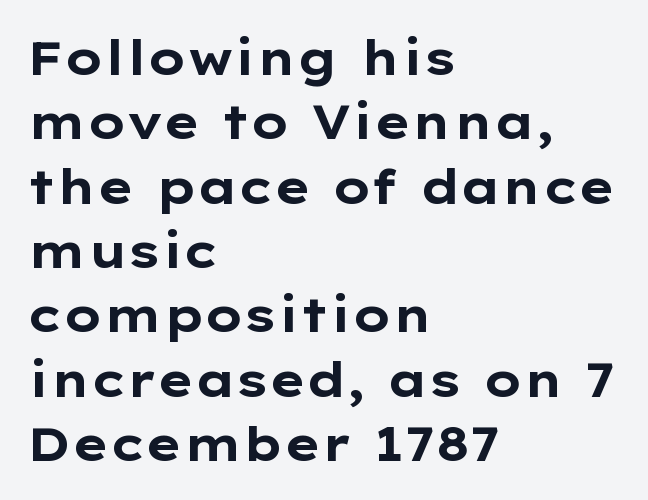
The image shows 48 px bold, wide sans-serif type, upright; set left-aligned, normal line spacing (1.34x), normal letter spacing, not underlined; low stroke contrast and a medium x-height.
